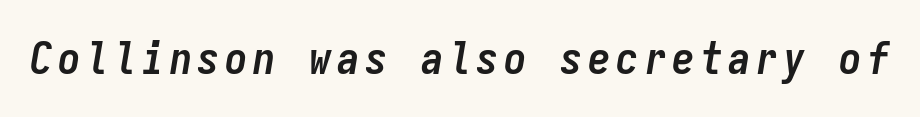
The image shows 45 px semibold, condensed type, italic (leaning right), monospaced; set not underlined; low stroke contrast and a medium x-height.
